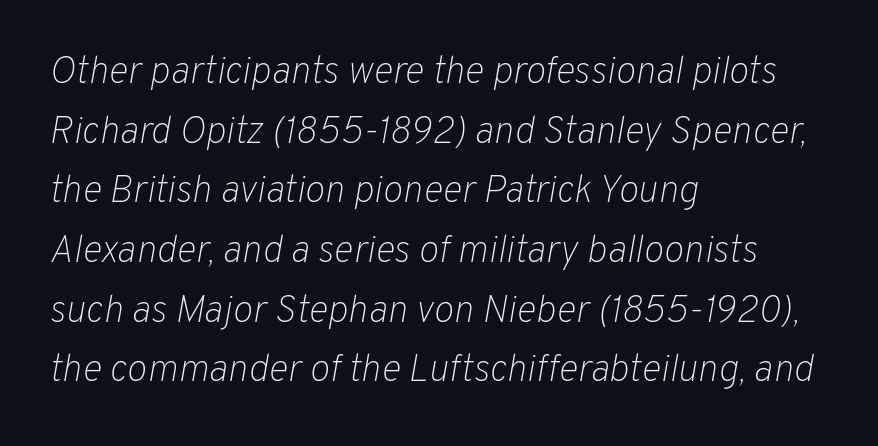
Q: Is the text bold? A: No.
Q: Is the text italic (slanted)? A: Yes, it leans right by about 10 degrees.
Q: Is the text underlined? A: No.
Q: How is the paragraph aligned? A: Left-aligned.
Q: Is the spacing between letters normal or unusually wide? A: Normal.
Q: Is the spacing between lines tight, normal or loose? A: Normal.
Q: Width (condensed, normal, or wide)? A: Normal.
Q: Stroke contrast? A: Low.
Q: x-height? A: Medium.
Q: Monospaced? A: No.
